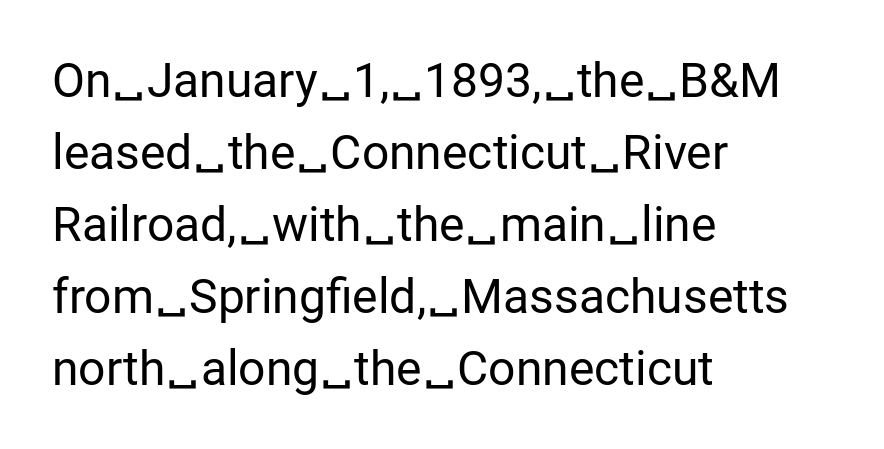
The image shows 48 px regular-weight sans-serif type, upright; set left-aligned, normal line spacing (1.5x), normal letter spacing, not underlined; low stroke contrast and a medium x-height.
